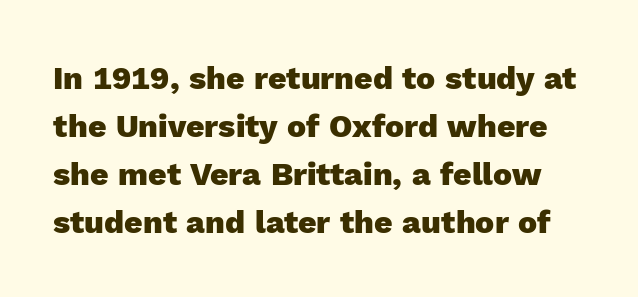
Q: Is the text bold? A: Yes.
Q: Is the text italic (slanted)? A: No, it is upright.
Q: Is the typeface a serif or a sans-serif typeface? A: Sans-serif.
Q: Is the text underlined? A: No.
Q: Is the spacing between letters normal or unusually wide? A: Normal.
Q: Is the spacing between lines tight, normal or loose? A: Normal.
Q: Width (condensed, normal, or wide)? A: Normal.
Q: x-height? A: Medium.
Q: Monospaced? A: No.
